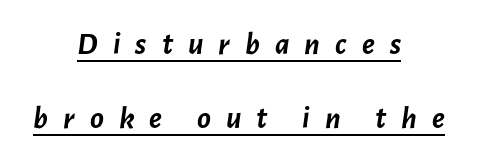
{"italic": "yes", "lean": "right", "slant_degrees": 7, "bold": "yes", "weight": "semibold", "width": "normal", "stroke_contrast": "low", "x_height": "medium", "monospaced": "no", "underline": "yes", "align": "center", "line_spacing": "loose", "line_spacing_ratio": 2.31, "letter_spacing": "wide", "letter_spacing_em": 0.47, "glyph_px": 32}
